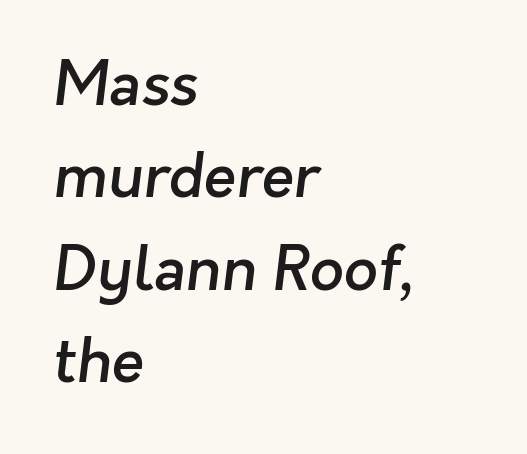
Teacher's note: observe the even left margin — that is flush-left alignment. These words are printed semibold, heavier than regular yet not bold. A typesetter would label this face a sans. Do the characters align in a grid? No, the font is proportional.
